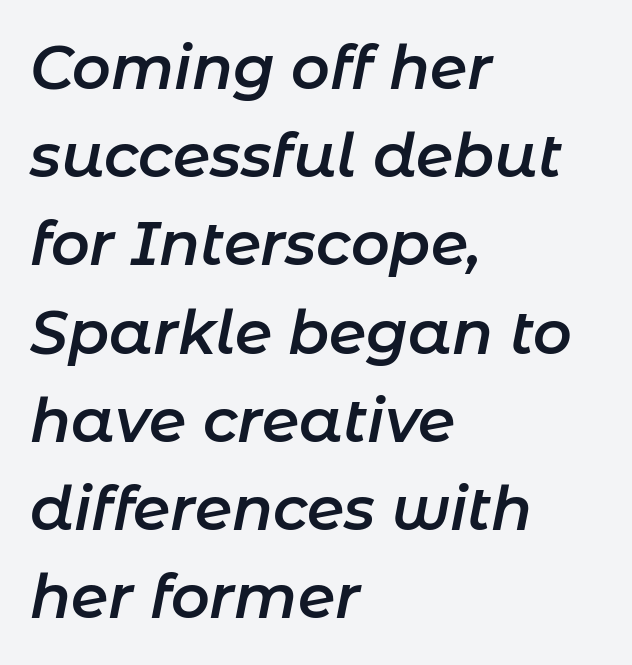
Is there much room between lines? A standard amount, neither cramped nor airy. Words appear dense and cohesive because spacing is normal. The rendering anchors every line to the left-hand side. Has an underline been added? It has not. Each letter keeps its own natural width here, so spacing adapts to shape. Compared with an ordinary text face, these strokes are moderately heavier — a semibold.
